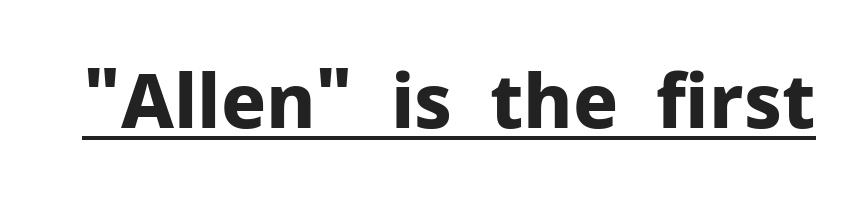
The image shows 75 px bold sans-serif type, upright; set normal letter spacing, underlined; low stroke contrast and a medium x-height.
